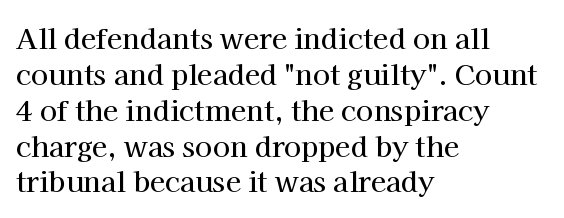
{"serif": "yes", "italic": "no", "width": "normal", "stroke_contrast": "high", "x_height": "medium", "monospaced": "no", "underline": "no", "align": "left", "line_spacing": "normal", "line_spacing_ratio": 1.28, "letter_spacing": "normal", "letter_spacing_em": 0.0, "glyph_px": 28}
